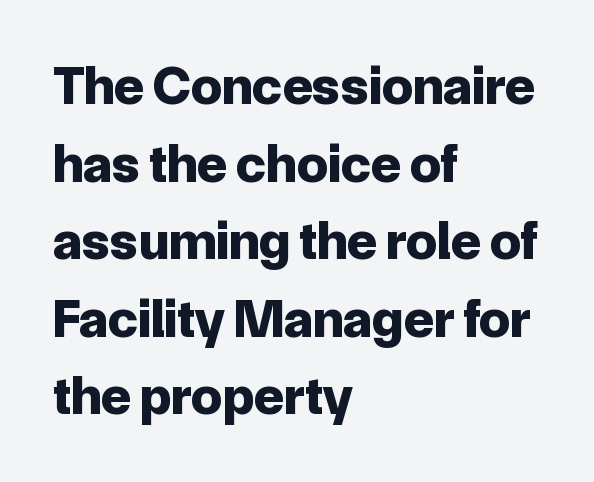
{"serif": "no", "italic": "no", "bold": "yes", "weight": "bold", "width": "normal", "stroke_contrast": "low", "x_height": "medium", "monospaced": "no", "underline": "no", "align": "left", "line_spacing": "normal", "line_spacing_ratio": 1.41, "letter_spacing": "normal", "letter_spacing_em": 0.0, "glyph_px": 55}
